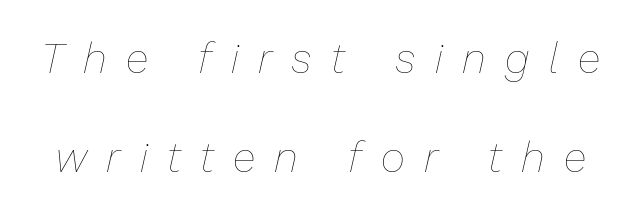
{"italic": "yes", "lean": "right", "slant_degrees": 13, "bold": "no", "weight": "thin", "width": "normal", "stroke_contrast": "low", "x_height": "medium", "monospaced": "no", "underline": "no", "line_spacing": "loose", "line_spacing_ratio": 2.36, "letter_spacing": "wide", "letter_spacing_em": 0.46, "glyph_px": 42}
